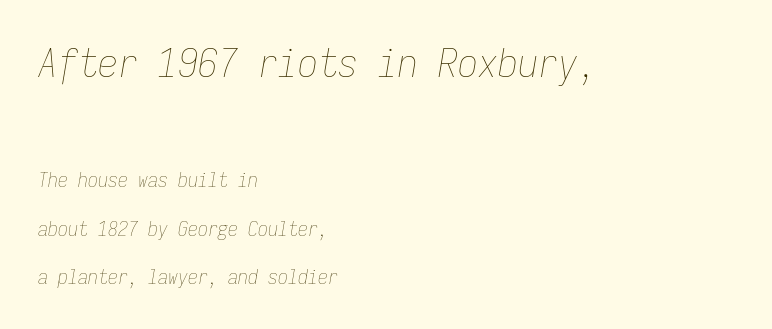
The image shows 40 px thin, condensed type, italic (leaning right), monospaced; set left-aligned, loose line spacing (2.43x), normal letter spacing, not underlined; the first (top) block is 2.0x larger; low stroke contrast and a medium x-height.
